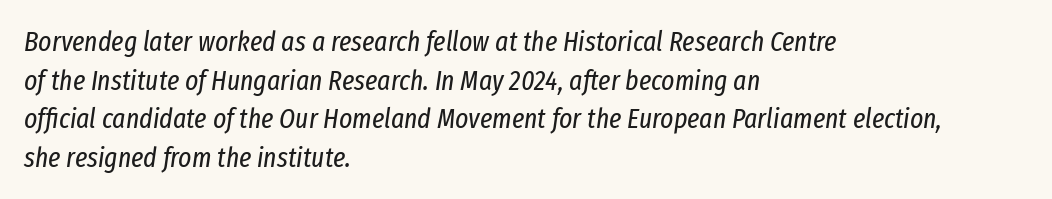
Q: Is the text bold? A: No.
Q: Is the text italic (slanted)? A: Yes, it leans right by about 8 degrees.
Q: Is the text underlined? A: No.
Q: How is the paragraph aligned? A: Left-aligned.
Q: Is the spacing between letters normal or unusually wide? A: Normal.
Q: Is the spacing between lines tight, normal or loose? A: Normal.
Q: Width (condensed, normal, or wide)? A: Condensed.
Q: Stroke contrast? A: Low.
Q: x-height? A: Medium.
Q: Monospaced? A: No.
